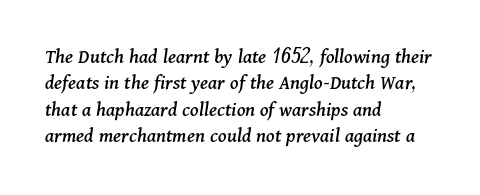
Q: Is the text italic (slanted)? A: Yes, it leans right by about 11 degrees.
Q: Is the text underlined? A: No.
Q: How is the paragraph aligned? A: Left-aligned.
Q: Is the spacing between letters normal or unusually wide? A: Normal.
Q: Is the spacing between lines tight, normal or loose? A: Normal.
